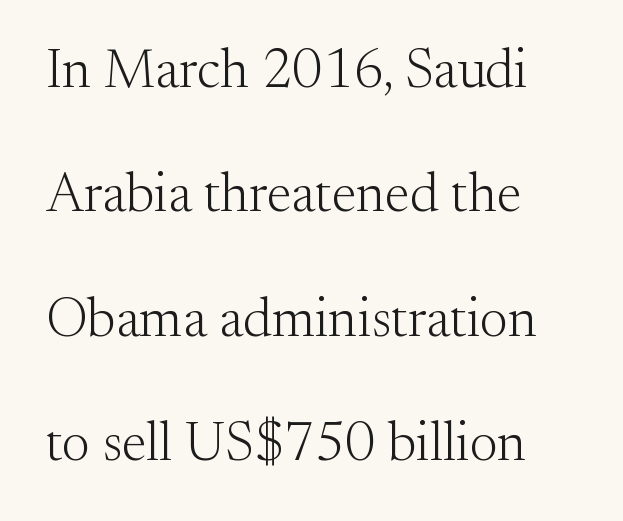
{"serif": "yes", "italic": "no", "bold": "no", "weight": "light", "width": "normal", "stroke_contrast": "medium", "x_height": "small", "monospaced": "no", "underline": "no", "align": "left", "line_spacing": "loose", "line_spacing_ratio": 2.26, "letter_spacing": "normal", "letter_spacing_em": 0.0, "glyph_px": 55}
